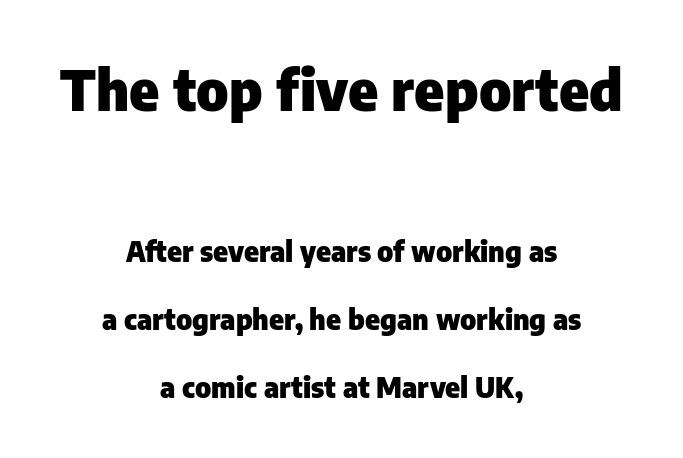
{"serif": "no", "italic": "no", "bold": "yes", "weight": "heavy", "width": "normal", "stroke_contrast": "low", "x_height": "medium", "monospaced": "no", "underline": "no", "align": "center", "line_spacing": "loose", "line_spacing_ratio": 2.42, "letter_spacing": "normal", "letter_spacing_em": 0.0, "larger_block": "first", "size_ratio": 2.0, "glyph_px": 56}
